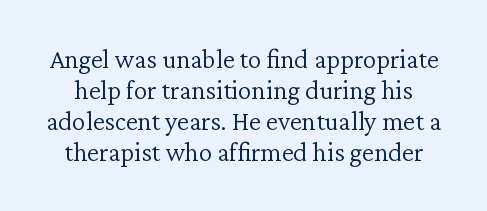
These lines keep a tight, regular rhythm from letter to letter. Compared with typical paragraphs, the rows here are closer together. Each row of text sits above clean, open space. The weight would be labelled regular, book, light, or lighter still.
